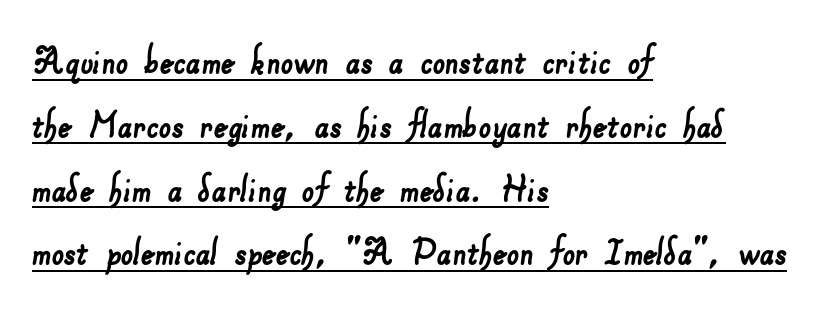
Observe the ordinary spacing: letters are neighbours, not strangers. Here the designer chose a conventional face with non-uniform glyph widths. Where is the straight margin? On the left. What kind of face is this? One without serifs — a sans. Has an underline been added? It has. How would I describe the line gaps? Plain and ordinary.
